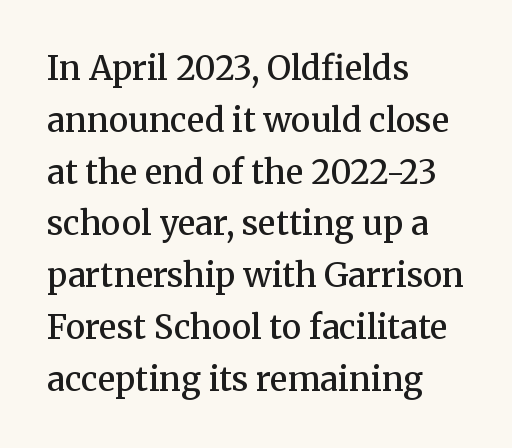
{"serif": "yes", "italic": "no", "bold": "semi", "weight": "semibold", "width": "normal", "stroke_contrast": "medium", "x_height": "medium", "monospaced": "no", "underline": "no", "align": "left", "line_spacing": "normal", "line_spacing_ratio": 1.57, "letter_spacing": "normal", "letter_spacing_em": 0.0, "glyph_px": 33}
